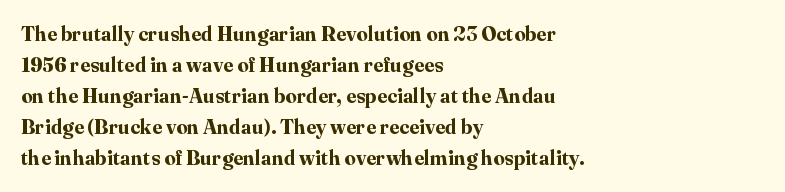
This is heavy type, rendered in bold. No extra tracking has been applied to these lines. The lines in this sample share a left origin and differ only in where they stop. A typesetter would call this leading conventional body-copy spacing. The typography opts for an upright posture over an oblique one. No word sits above an underline.
